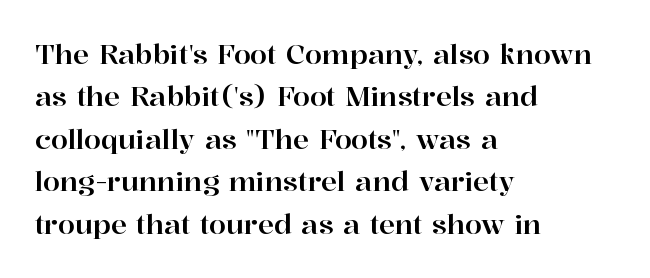
{"italic": "no", "underline": "no", "align": "left", "line_spacing": "normal", "line_spacing_ratio": 1.57, "letter_spacing": "normal", "letter_spacing_em": 0.0, "glyph_px": 27}
